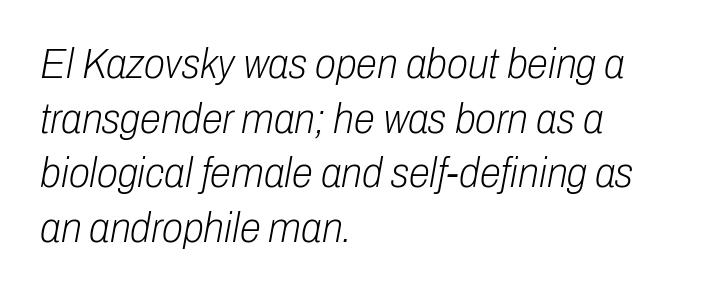
The image shows 43 px light, condensed type, italic (leaning right); set left-aligned, normal line spacing (1.27x), normal letter spacing, not underlined; low stroke contrast and a medium x-height.
